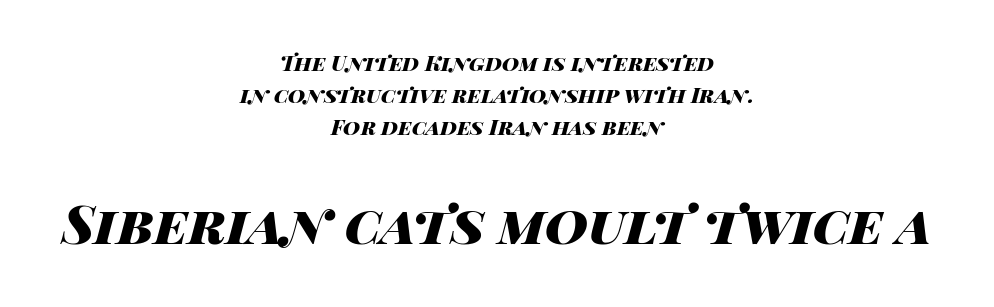
The following chunk of copy outweighs the initial chunk in type size. Type without underlining. It's the slanting kind of type. Thick stems and heavy bowls — unmistakably bold. How are the letters spaced? Ordinarily, with no added tracking. Do the characters align in a grid? No, the font is proportional.
